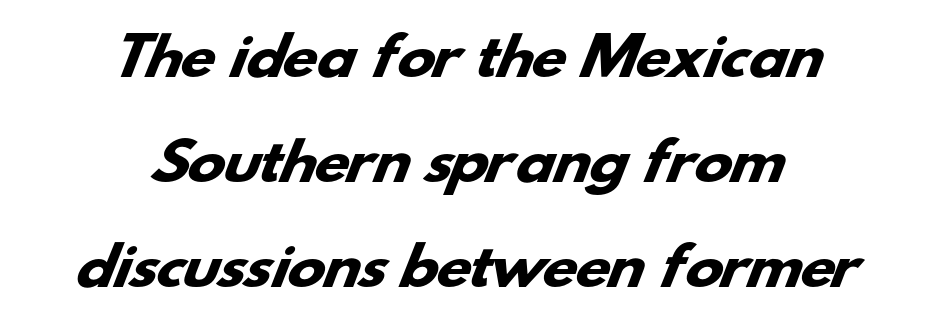
The image shows 51 px heavy, wide sans-serif type; set centered, loose line spacing (2.06x), normal letter spacing, not underlined; low stroke contrast and a small x-height.
